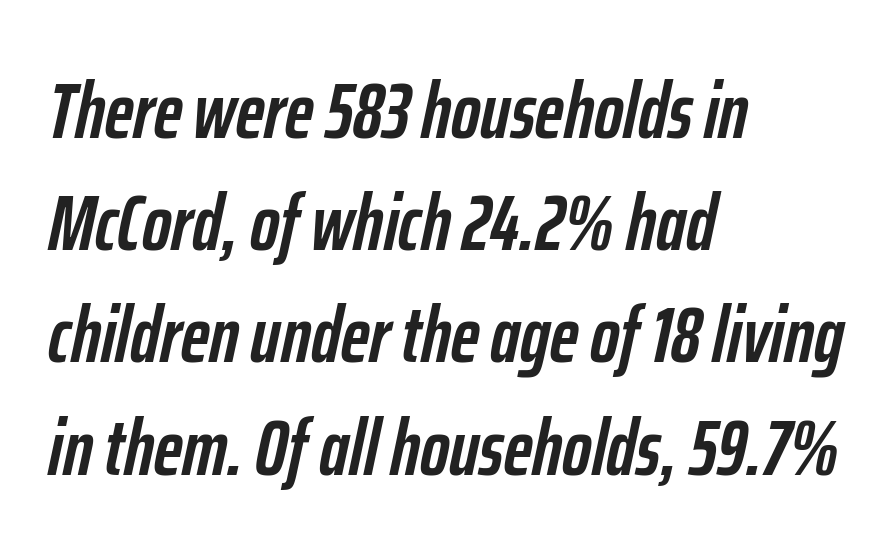
The string is rendered with underlining switched off. Slant detected: the letters are inclined. The tracking reads as untouched default to a designer's eye. Students, observe: this is what conventionally led text looks like. The face used here is proportionally spaced, like ordinary book or web type.
